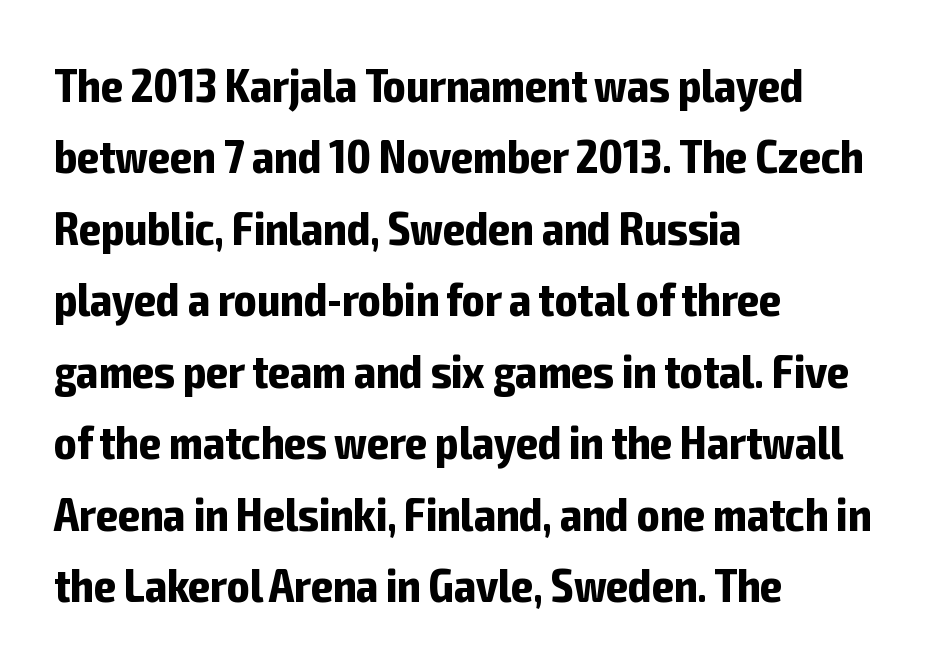
{"serif": "no", "italic": "no", "bold": "yes", "weight": "bold", "width": "condensed", "stroke_contrast": "low", "x_height": "medium", "monospaced": "no", "underline": "no", "align": "left", "line_spacing": "normal", "line_spacing_ratio": 1.52, "letter_spacing": "normal", "letter_spacing_em": 0.0, "glyph_px": 47}
